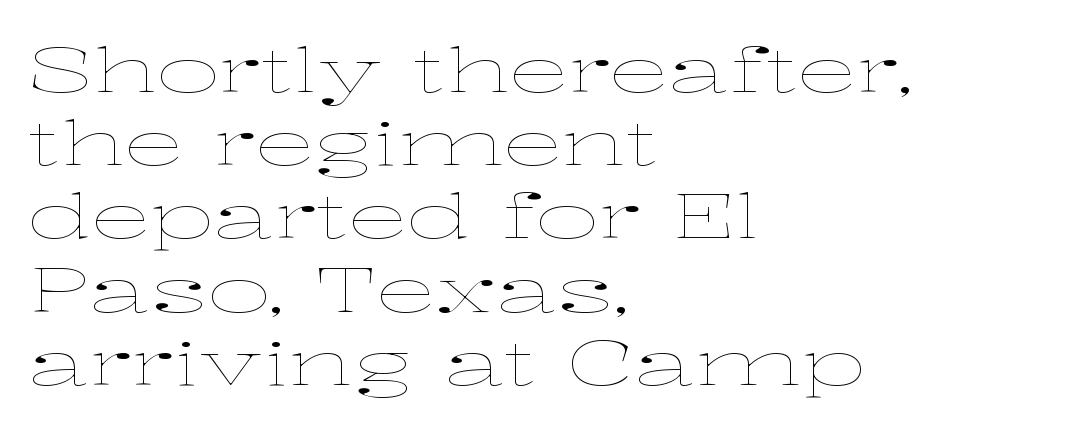
Q: Is the text bold? A: No.
Q: Is the text italic (slanted)? A: No, it is upright.
Q: Is the text underlined? A: No.
Q: How is the paragraph aligned? A: Left-aligned.
Q: Is the spacing between letters normal or unusually wide? A: Normal.
Q: Width (condensed, normal, or wide)? A: Wide.
Q: Stroke contrast? A: Low.
Q: x-height? A: Medium.
Q: Monospaced? A: No.
